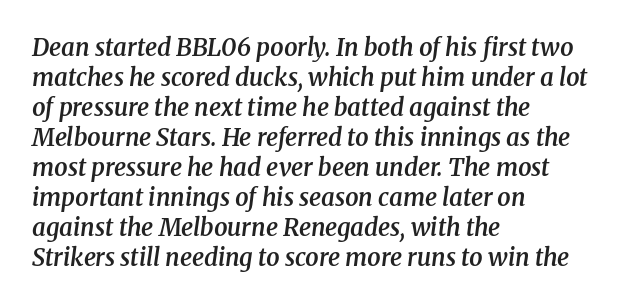
{"italic": "yes", "lean": "right", "slant_degrees": 8, "bold": "semi", "underline": "no", "align": "left", "line_spacing": "normal", "line_spacing_ratio": 1.25, "letter_spacing": "normal", "letter_spacing_em": 0.0, "glyph_px": 24}
